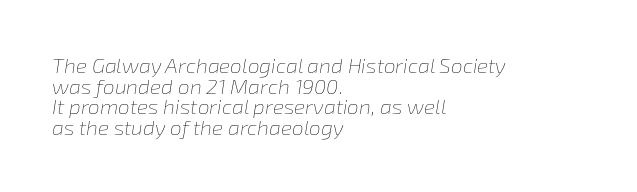
No chunkiness to these letters — they're not bold. Is the block centered? No — it sits flush against the left margin. Nobody drew a line under any word here. Horizontal bands of white between lines are thin slivers.
